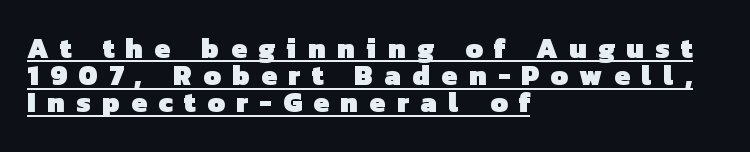
Weight: bold. Does a line run under the words? Yes, clearly. Line spacing here is tight. Serif or sans? Sans — the stroke terminals are bare. This sample uses expanded letter spacing, leaving extra air between glyphs. Note the varied advance widths — an 'i' is clearly narrower than an 'm'.
